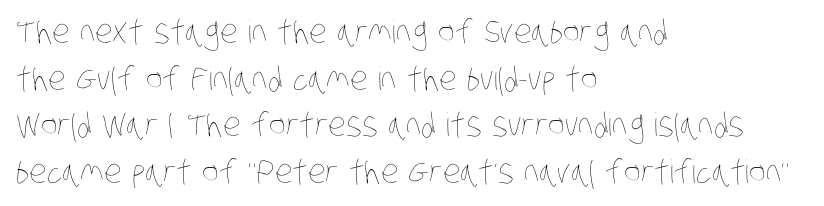
The image shows 32 px thin, condensed type; set left-aligned, normal line spacing (1.46x), normal letter spacing, not underlined; low stroke contrast and a large x-height.
